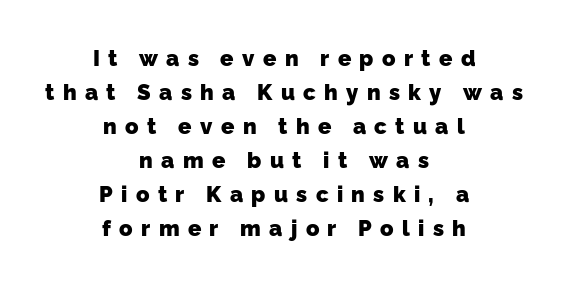
The image shows 22 px bold type; set centered, normal line spacing (1.55x), unusually wide letter spacing (+0.38 em), not underlined.
